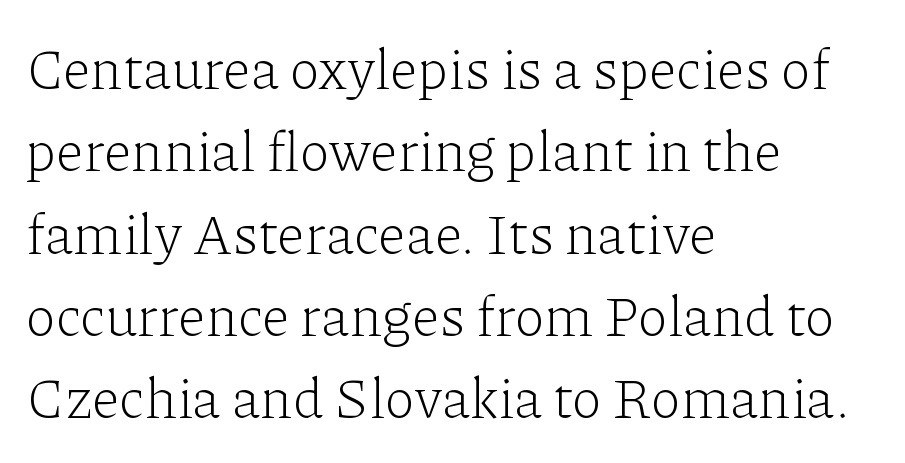
The image shows 56 px light serif type, upright; set left-aligned, normal line spacing (1.47x), normal letter spacing, not underlined; low stroke contrast and a medium x-height.
